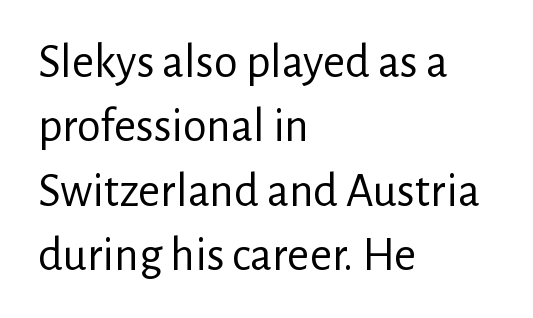
Q: Is the text bold? A: No.
Q: Is the text italic (slanted)? A: No, it is upright.
Q: Is the typeface a serif or a sans-serif typeface? A: Sans-serif.
Q: Is the text underlined? A: No.
Q: How is the paragraph aligned? A: Left-aligned.
Q: Is the spacing between letters normal or unusually wide? A: Normal.
Q: Is the spacing between lines tight, normal or loose? A: Normal.
Q: Width (condensed, normal, or wide)? A: Normal.
Q: Stroke contrast? A: Low.
Q: x-height? A: Medium.
Q: Monospaced? A: No.
